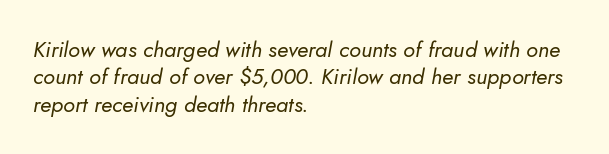
Q: Is the text bold? A: No.
Q: Is the text italic (slanted)? A: Yes, it leans right by about 10 degrees.
Q: Is the text underlined? A: No.
Q: How is the paragraph aligned? A: Left-aligned.
Q: Is the spacing between letters normal or unusually wide? A: Normal.
